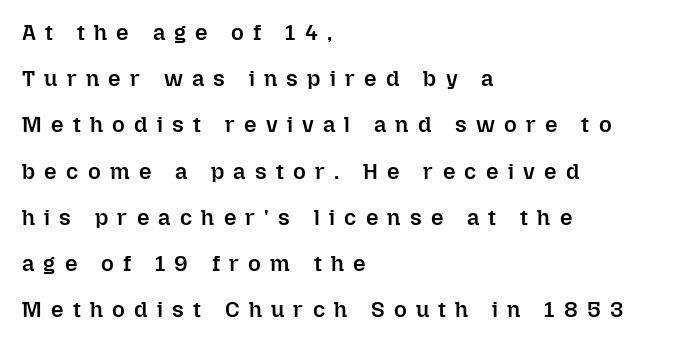
{"italic": "no", "bold": "semi", "underline": "no", "align": "left", "line_spacing": "loose", "line_spacing_ratio": 2.1, "letter_spacing": "wide", "letter_spacing_em": 0.42, "glyph_px": 22}
